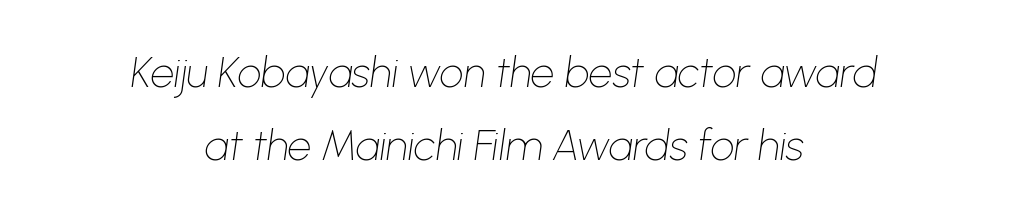
Q: Is the text bold? A: No.
Q: Is the text italic (slanted)? A: Yes, it leans right by about 8 degrees.
Q: Is the text underlined? A: No.
Q: How is the paragraph aligned? A: Centered.
Q: Is the spacing between letters normal or unusually wide? A: Normal.
Q: Width (condensed, normal, or wide)? A: Normal.
Q: Stroke contrast? A: Low.
Q: x-height? A: Medium.
Q: Monospaced? A: No.
